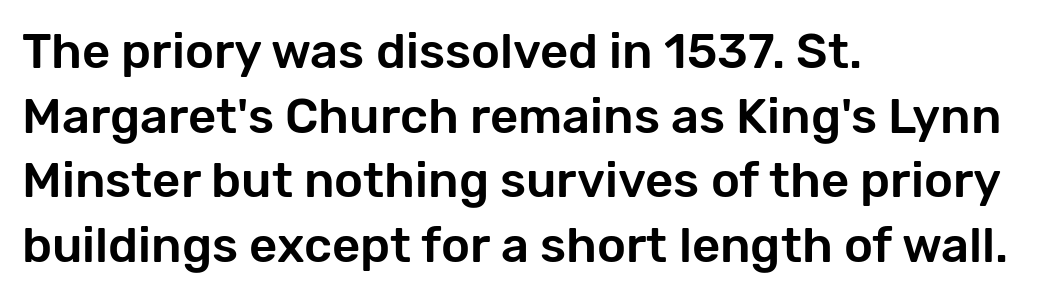
The image shows 49 px sans-serif type, upright; set left-aligned, normal line spacing (1.32x), normal letter spacing, not underlined; low stroke contrast and a medium x-height.
